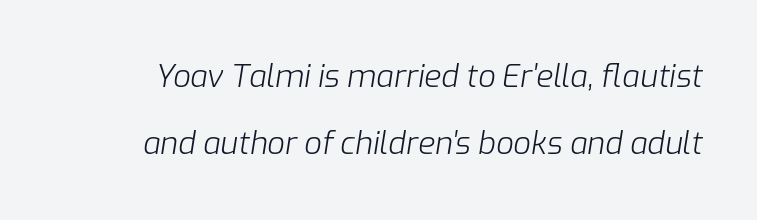
{"italic": "yes", "lean": "right", "slant_degrees": 9, "bold": "no", "weight": "light", "width": "normal", "stroke_contrast": "low", "x_height": "medium", "monospaced": "no", "underline": "no", "line_spacing": "loose", "line_spacing_ratio": 2.16, "letter_spacing": "normal", "letter_spacing_em": 0.0, "glyph_px": 31}
